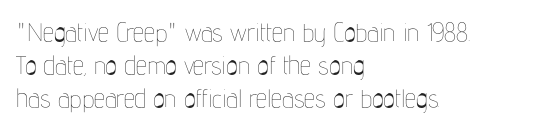
The image shows 25 px text type, upright; set left-aligned, normal line spacing (1.32x), normal letter spacing, not underlined.
